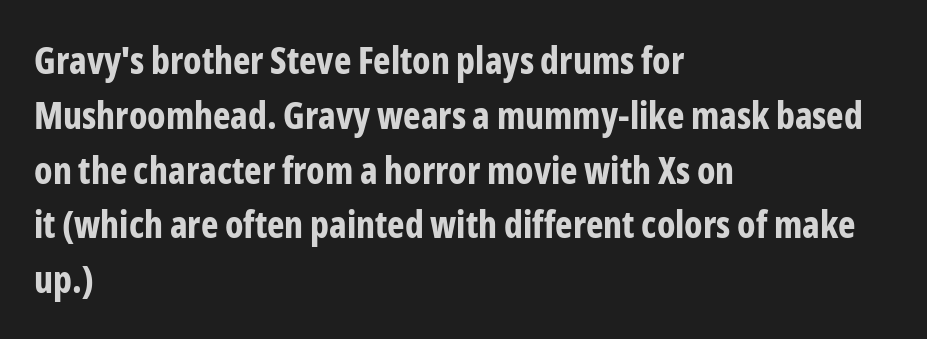
Nobody touched the tracking dial on this one. The type family on display is of the sans-serif kind. The rendering uses a moderate line-height, typical for paragraphs. The letters advance in unequal steps, a hallmark of proportional type. A classic flush-left, rag-right setting is used for this passage. The font is running at its bold setting.
